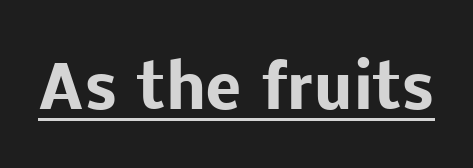
Q: Is the text bold? A: Yes.
Q: Is the text italic (slanted)? A: No, it is upright.
Q: Is the typeface a serif or a sans-serif typeface? A: Sans-serif.
Q: Is the text underlined? A: Yes.
Q: Is the spacing between letters normal or unusually wide? A: Normal.
Q: Width (condensed, normal, or wide)? A: Normal.
Q: Stroke contrast? A: Low.
Q: x-height? A: Medium.
Q: Monospaced? A: No.
